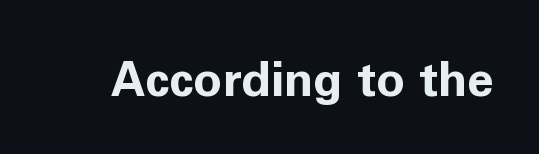
Q: Is the text bold? A: Yes.
Q: Is the text italic (slanted)? A: No, it is upright.
Q: Is the typeface a serif or a sans-serif typeface? A: Sans-serif.
Q: Is the text underlined? A: No.
Q: Is the spacing between letters normal or unusually wide? A: Normal.
Q: Width (condensed, normal, or wide)? A: Normal.
Q: Stroke contrast? A: Low.
Q: x-height? A: Medium.
Q: Monospaced? A: No.
